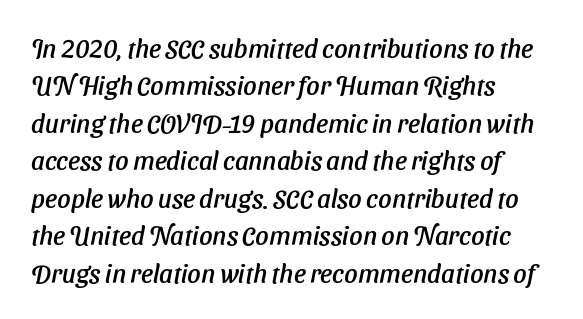
Q: Is the text underlined? A: No.
Q: How is the paragraph aligned? A: Left-aligned.
Q: Is the spacing between letters normal or unusually wide? A: Normal.
Q: Is the spacing between lines tight, normal or loose? A: Normal.
